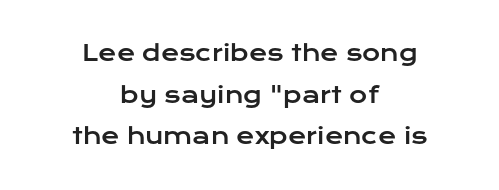
The zone under the glyphs is completely vacant. This sample uses plain, unmodified letter spacing. The text block is weighted toward neither margin, spreading evenly from the middle. Is there any slant? The stems are plumb.
